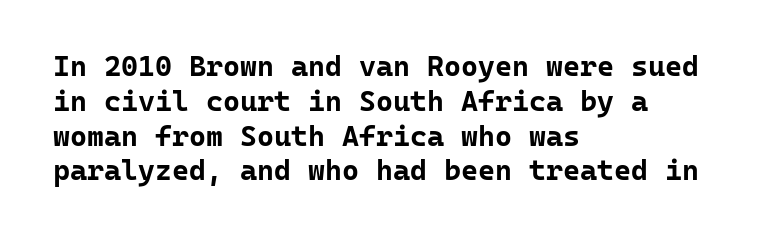
The image shows 29 px bold sans-serif type, upright, monospaced; set left-aligned, line spacing 1.2x, normal letter spacing, not underlined; low stroke contrast and a medium x-height.
